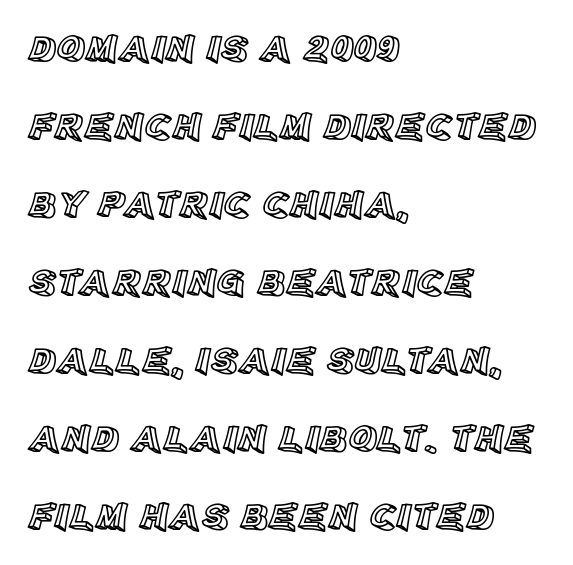
The image shows 39 px text type; set left-aligned, loose line spacing (2.0x), normal letter spacing, not underlined; a large x-height.
